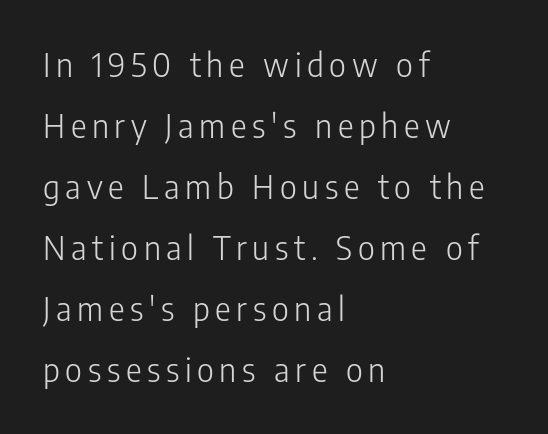
This sample uses a sans-serif face. No extra ink here — the face is not bold. Here the designer chose a conventional face with non-uniform glyph widths. The passage is arranged the way most books set body copy — flush left. The font's upright variant was chosen for this text.
